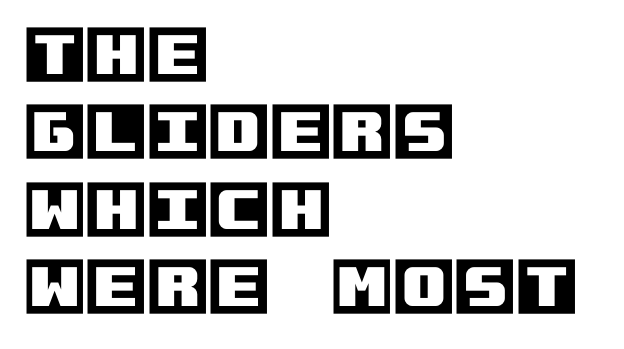
{"italic": "no", "width": "normal", "x_height": "large", "underline": "no", "align": "left", "line_spacing_ratio": 1.23, "letter_spacing": "normal", "letter_spacing_em": 0.0, "glyph_px": 63}
